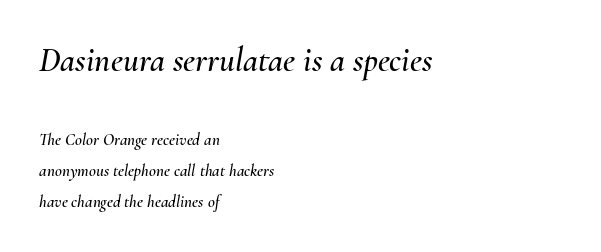
The image shows 34 px text type, italic (leaning right); set left-aligned, line spacing 1.84x, normal letter spacing, not underlined; the first (top) block is 2.0x larger; medium stroke contrast and a small x-height.
